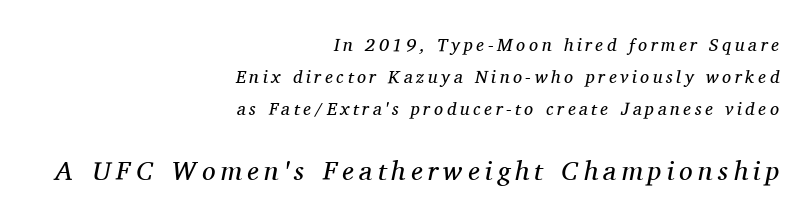
{"italic": "yes", "lean": "right", "slant_degrees": 11, "bold": "no", "underline": "no", "align": "right", "line_spacing_ratio": 1.79, "letter_spacing": "wide", "letter_spacing_em": 0.2, "larger_block": "second", "size_ratio": 1.5, "glyph_px": 27}
